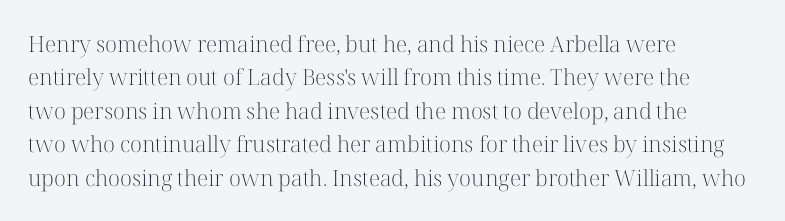
Q: Is the text bold? A: No.
Q: Is the text italic (slanted)? A: No, it is upright.
Q: Is the text underlined? A: No.
Q: How is the paragraph aligned? A: Left-aligned.
Q: Is the spacing between letters normal or unusually wide? A: Normal.
Q: Is the spacing between lines tight, normal or loose? A: Normal.
